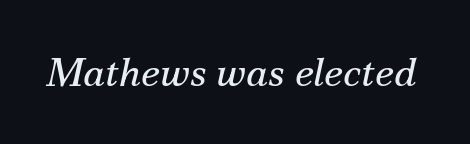
The image shows 40 px regular-weight serif type, italic (leaning right); set normal letter spacing, not underlined; medium stroke contrast and a small x-height.
